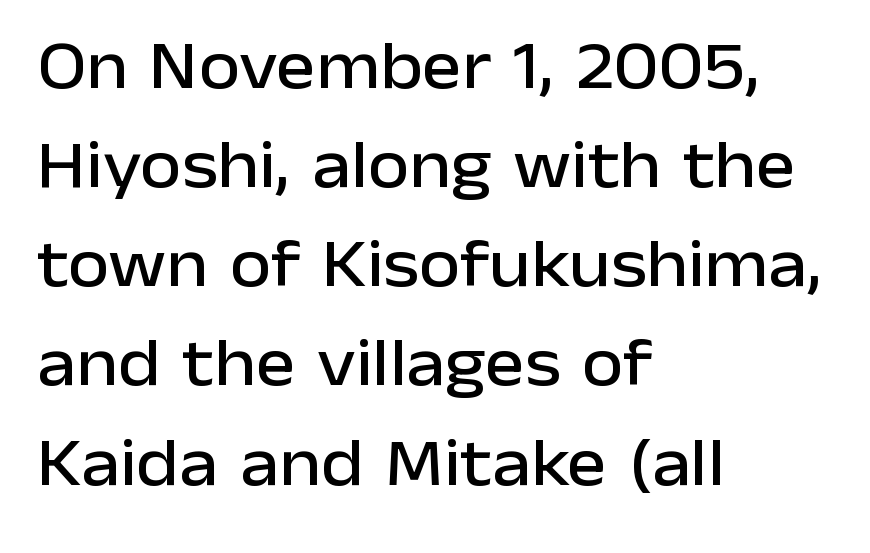
Q: Is the text italic (slanted)? A: No, it is upright.
Q: Is the typeface a serif or a sans-serif typeface? A: Sans-serif.
Q: Is the text underlined? A: No.
Q: How is the paragraph aligned? A: Left-aligned.
Q: Is the spacing between letters normal or unusually wide? A: Normal.
Q: Is the spacing between lines tight, normal or loose? A: Normal.
Q: Width (condensed, normal, or wide)? A: Normal.
Q: Stroke contrast? A: Low.
Q: x-height? A: Medium.
Q: Monospaced? A: No.
